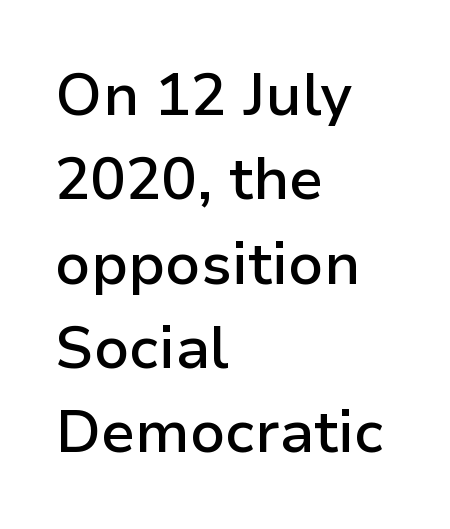
The type is set solid horizontally, with unmodified tracking. Posture: straight, roman, zero tilt. Its strokes are somewhat broadened, the hallmark of semibold type. This sample uses a sans-serif face. The rendering anchors every line to the left-hand side. The glyphs are unaccompanied by any horizontal stroke below them.
